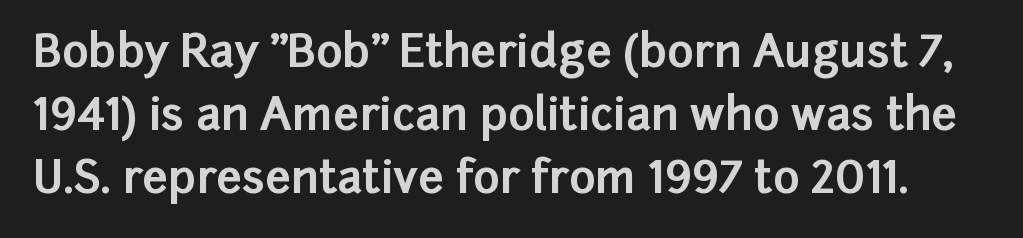
The image shows 45 px bold sans-serif type, upright; set normal line spacing (1.4x), normal letter spacing, not underlined; low stroke contrast and a medium x-height.
